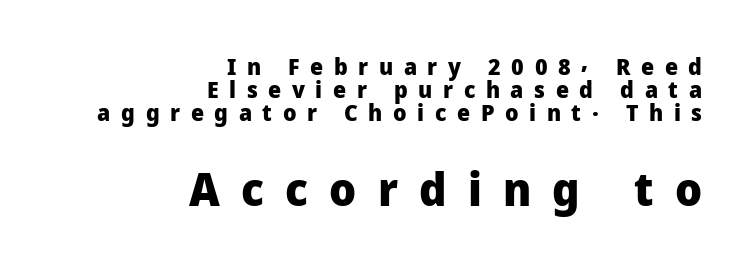
{"serif": "no", "italic": "no", "bold": "yes", "weight": "heavy", "width": "normal", "stroke_contrast": "low", "x_height": "medium", "monospaced": "no", "underline": "no", "align": "right", "line_spacing": "tight", "line_spacing_ratio": 1.01, "letter_spacing": "wide", "letter_spacing_em": 0.46, "larger_block": "second", "size_ratio": 2.0, "glyph_px": 46}
